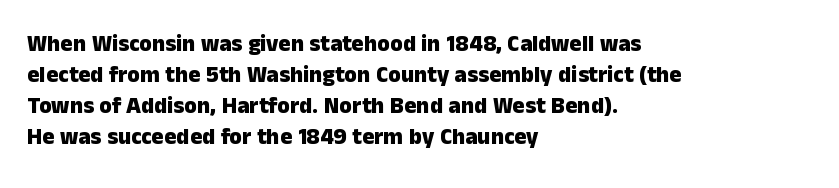
The image shows 23 px bold type, upright; set left-aligned, normal line spacing (1.35x), normal letter spacing, not underlined.
